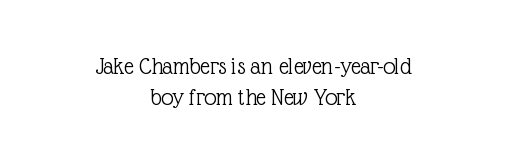
Regarding leading, the lines here are spaced in the standard way. Bold? No — there's no thickening of the strokes. The compositor balanced each line on the midline. Letter spacing: default.
